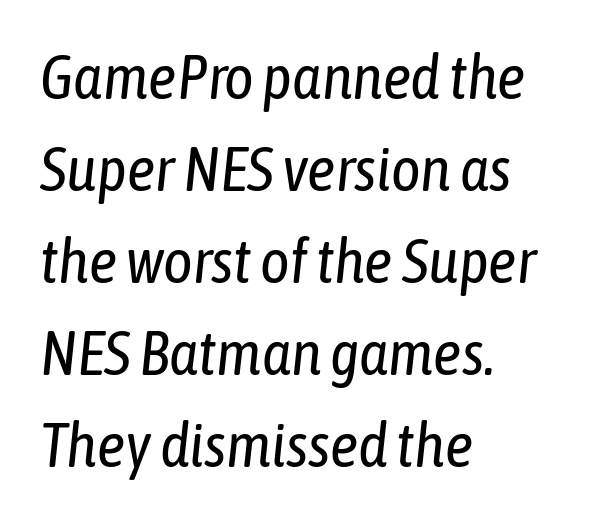
Q: Is the text bold? A: No.
Q: Is the text italic (slanted)? A: Yes, it leans right by about 6 degrees.
Q: Is the text underlined? A: No.
Q: How is the paragraph aligned? A: Left-aligned.
Q: Is the spacing between letters normal or unusually wide? A: Normal.
Q: Is the spacing between lines tight, normal or loose? A: Normal.
Q: Width (condensed, normal, or wide)? A: Condensed.
Q: Stroke contrast? A: Low.
Q: x-height? A: Medium.
Q: Monospaced? A: No.
